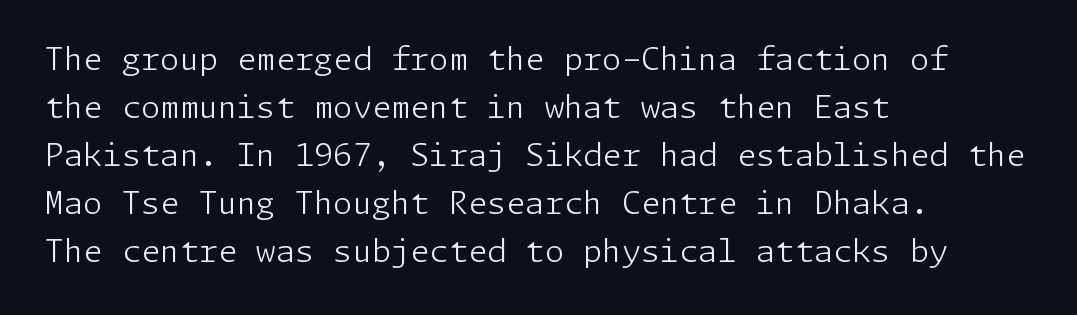
The image shows 31 px light sans-serif type, upright; set left-aligned, normal line spacing (1.55x), normal letter spacing, not underlined; low stroke contrast and a medium x-height.
